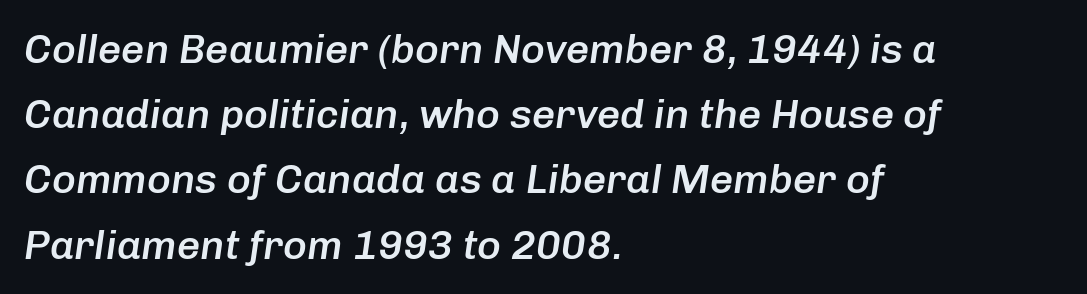
Q: Is the text bold? A: Semi-bold.
Q: Is the text italic (slanted)? A: Yes, it leans right by about 8 degrees.
Q: Is the text underlined? A: No.
Q: How is the paragraph aligned? A: Left-aligned.
Q: Is the spacing between letters normal or unusually wide? A: Normal.
Q: Is the spacing between lines tight, normal or loose? A: Normal.
Q: Width (condensed, normal, or wide)? A: Normal.
Q: Stroke contrast? A: Low.
Q: x-height? A: Medium.
Q: Monospaced? A: No.
